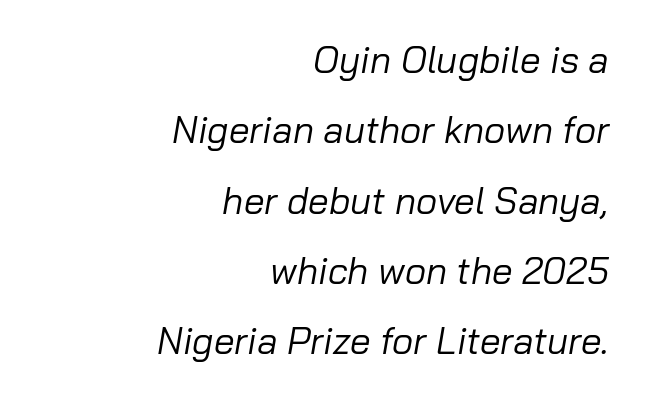
Q: Is the text bold? A: No.
Q: Is the text italic (slanted)? A: Yes, it leans right by about 10 degrees.
Q: Is the text underlined? A: No.
Q: How is the paragraph aligned? A: Right-aligned.
Q: Is the spacing between letters normal or unusually wide? A: Normal.
Q: Is the spacing between lines tight, normal or loose? A: Loose.
Q: Width (condensed, normal, or wide)? A: Normal.
Q: Stroke contrast? A: Low.
Q: x-height? A: Medium.
Q: Monospaced? A: No.
